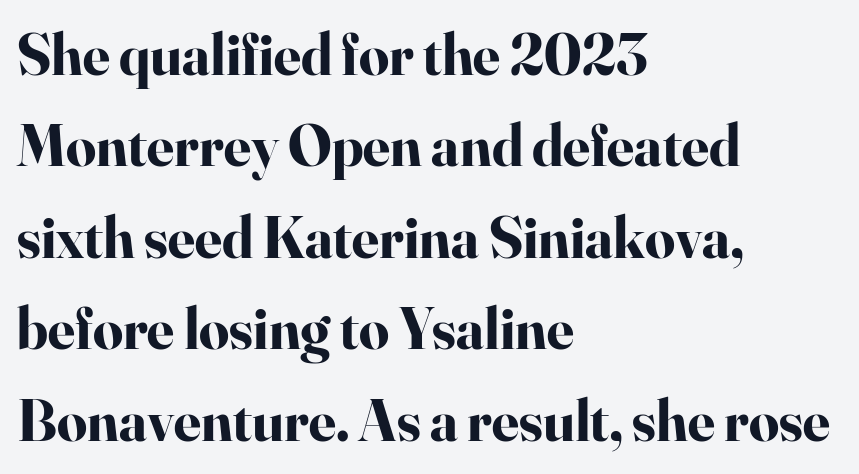
The passage shown stacks its lines at a standard gap. Where is the straight margin? On the left. The face used here is seriffed, in the tradition of book romans. This rendering features lettering with no underline.
